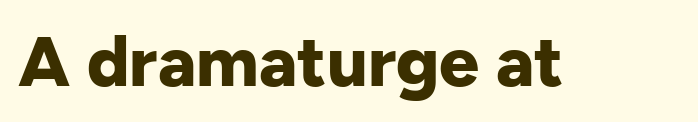
{"serif": "no", "italic": "no", "bold": "yes", "weight": "bold", "width": "normal", "stroke_contrast": "low", "x_height": "medium", "monospaced": "no", "underline": "no", "letter_spacing": "normal", "letter_spacing_em": 0.0, "glyph_px": 71}
